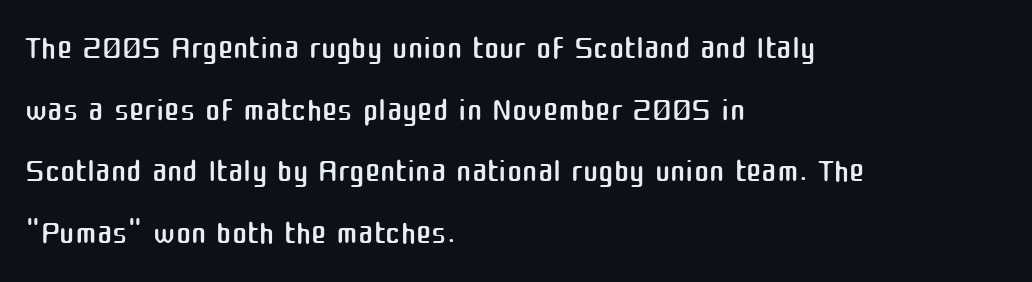
The lettering holds an erect, upright posture throughout. Notice how descenders clear the ascenders below comfortably — that's standard leading. Letters rest on an invisible, unmarked baseline. Tracking here is standard; glyphs follow each other at the usual distance. Is this a sans? Yes — the strokes have no serifs. Notice how the passage keeps a crisp vertical edge on the left only.
